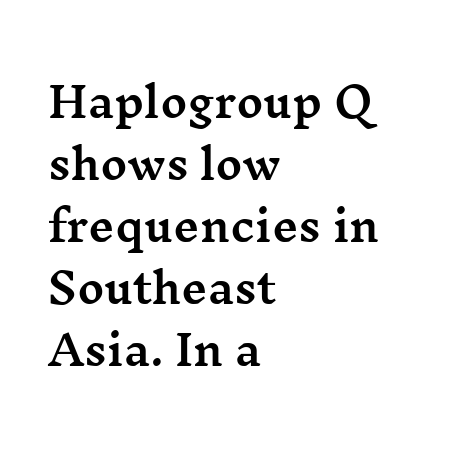
Q: Is the text italic (slanted)? A: No, it is upright.
Q: Is the typeface a serif or a sans-serif typeface? A: Serif.
Q: Is the text underlined? A: No.
Q: How is the paragraph aligned? A: Left-aligned.
Q: Is the spacing between letters normal or unusually wide? A: Normal.
Q: Is the spacing between lines tight, normal or loose? A: Normal.
Q: Width (condensed, normal, or wide)? A: Wide.
Q: Stroke contrast? A: Medium.
Q: x-height? A: Medium.
Q: Monospaced? A: No.
